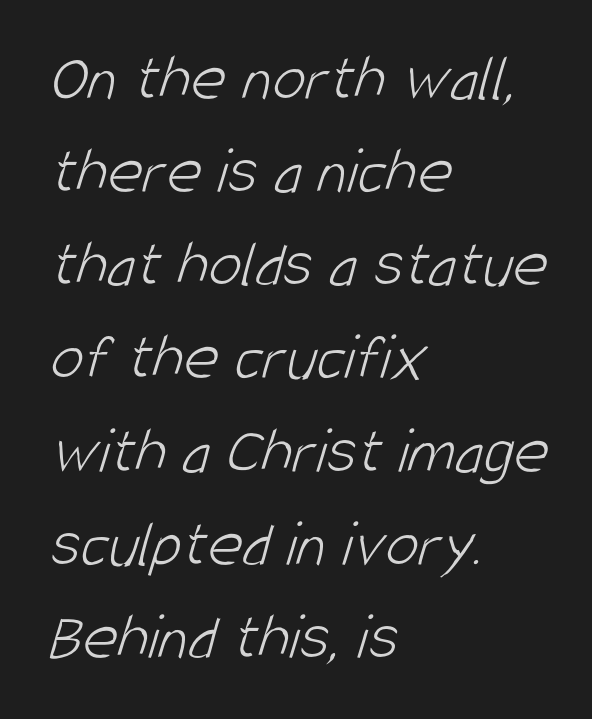
Q: Is the text bold? A: No.
Q: Is the typeface a serif or a sans-serif typeface? A: Sans-serif.
Q: Is the text underlined? A: No.
Q: How is the paragraph aligned? A: Left-aligned.
Q: Is the spacing between letters normal or unusually wide? A: Normal.
Q: Is the spacing between lines tight, normal or loose? A: Normal.
Q: Width (condensed, normal, or wide)? A: Condensed.
Q: Stroke contrast? A: Low.
Q: x-height? A: Large.
Q: Monospaced? A: No.
